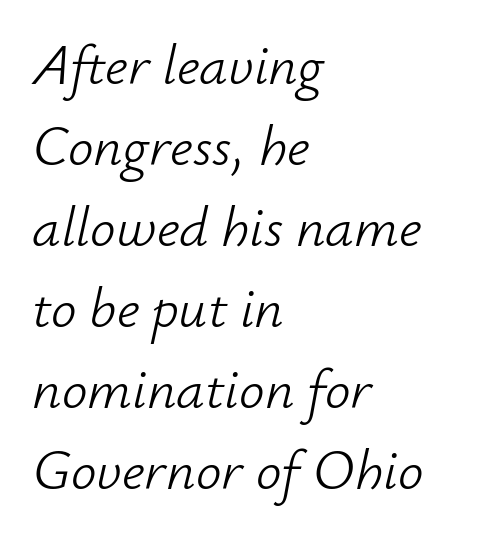
{"italic": "yes", "lean": "right", "slant_degrees": 12, "bold": "no", "weight": "light", "width": "normal", "stroke_contrast": "low", "x_height": "small", "monospaced": "no", "underline": "no", "align": "left", "line_spacing": "normal", "line_spacing_ratio": 1.42, "letter_spacing": "normal", "letter_spacing_em": 0.0, "glyph_px": 57}
